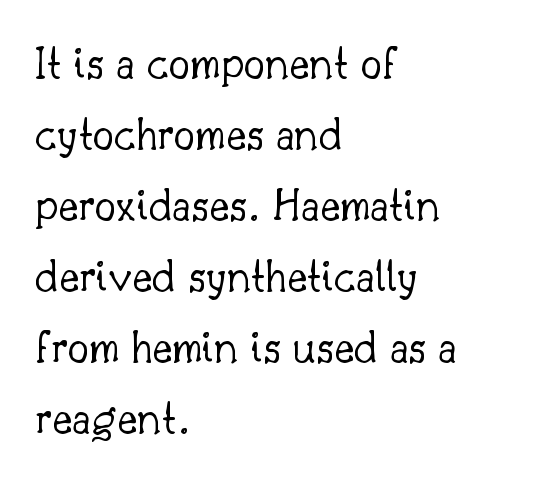
Q: Is the text bold? A: No.
Q: Is the text italic (slanted)? A: No, it is upright.
Q: Is the text underlined? A: No.
Q: How is the paragraph aligned? A: Left-aligned.
Q: Is the spacing between letters normal or unusually wide? A: Normal.
Q: Is the spacing between lines tight, normal or loose? A: Normal.
Q: Width (condensed, normal, or wide)? A: Normal.
Q: Stroke contrast? A: Low.
Q: x-height? A: Small.
Q: Monospaced? A: No.
